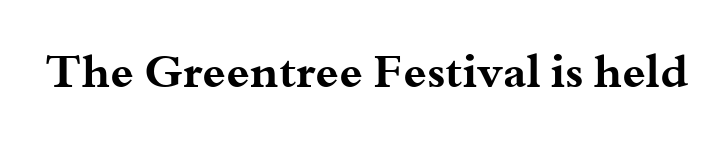
The image shows 47 px bold, wide serif type, upright; set normal letter spacing, not underlined; medium stroke contrast and a small x-height.
